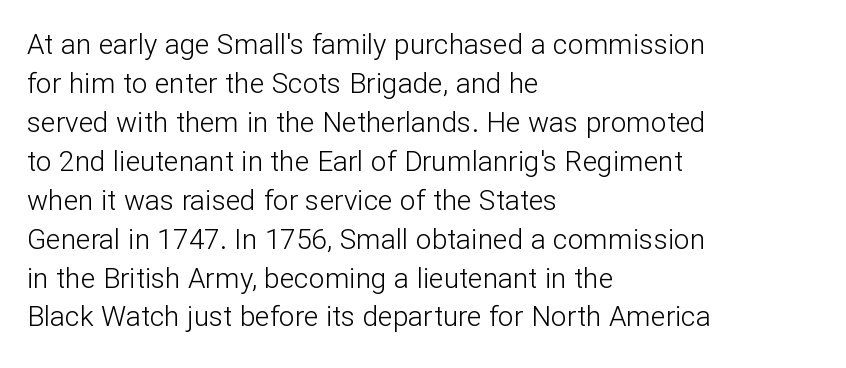
Q: Is the text bold? A: No.
Q: Is the text italic (slanted)? A: No, it is upright.
Q: Is the typeface a serif or a sans-serif typeface? A: Sans-serif.
Q: Is the text underlined? A: No.
Q: How is the paragraph aligned? A: Left-aligned.
Q: Is the spacing between letters normal or unusually wide? A: Normal.
Q: Is the spacing between lines tight, normal or loose? A: Normal.
Q: Width (condensed, normal, or wide)? A: Normal.
Q: Stroke contrast? A: Low.
Q: x-height? A: Medium.
Q: Monospaced? A: No.
